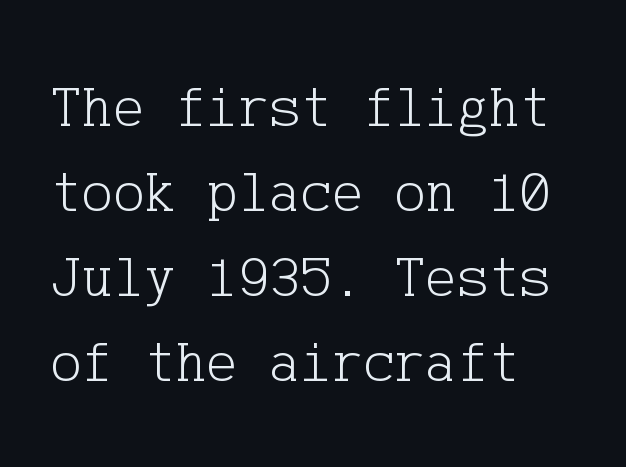
Q: Is the text bold? A: No.
Q: Is the text italic (slanted)? A: No, it is upright.
Q: Is the typeface a serif or a sans-serif typeface? A: Serif.
Q: Is the text underlined? A: No.
Q: How is the paragraph aligned? A: Left-aligned.
Q: Is the spacing between letters normal or unusually wide? A: Normal.
Q: Is the spacing between lines tight, normal or loose? A: Normal.
Q: Width (condensed, normal, or wide)? A: Normal.
Q: Stroke contrast? A: Low.
Q: x-height? A: Medium.
